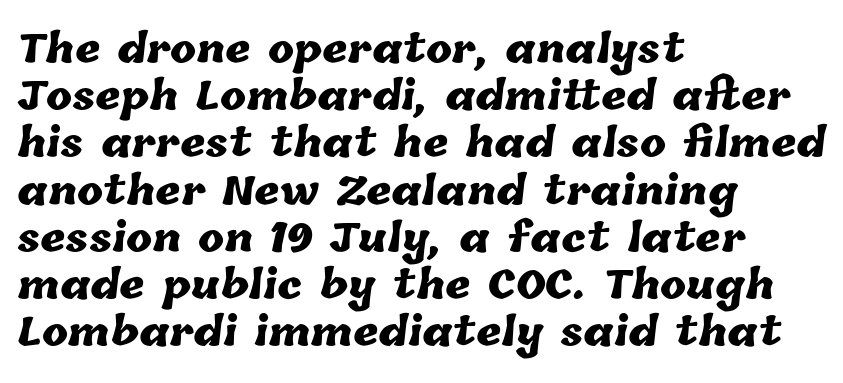
Does the copy run flush right? No — it runs flush left. Nothing unusual about the tracking: characters are spaced as the font intends. The area under the type is left untouched. Spacing verdict: proportional, widths tailored to each character. How heavy is the stroke? Heavy — this is a bold.
